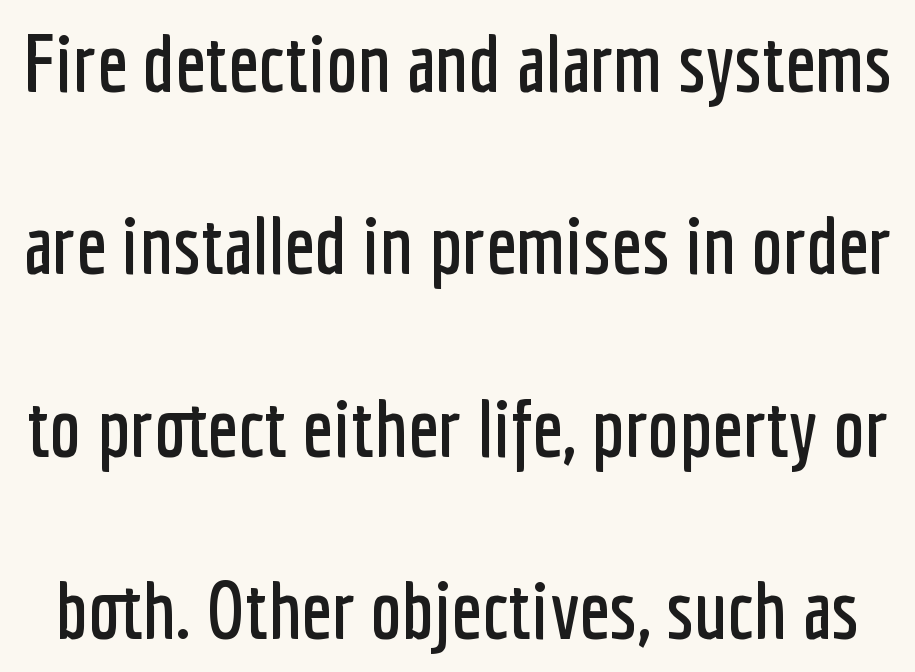
The image shows 80 px condensed sans-serif type, upright; set loose line spacing (2.28x), normal letter spacing, not underlined; low stroke contrast and a medium x-height.
